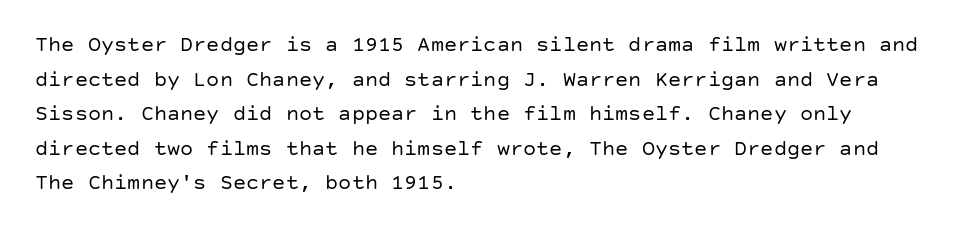
Which margin do the lines hug? The left one — the right edge is uneven. This is roman type, the default non-slanted kind. Summary of vertical rhythm: regular, with standard interline spacing. These glyphs show unthickened strokes, regular width or finer. The rendering keeps characters at their native spacing. The gap between lines stays unmarked.
